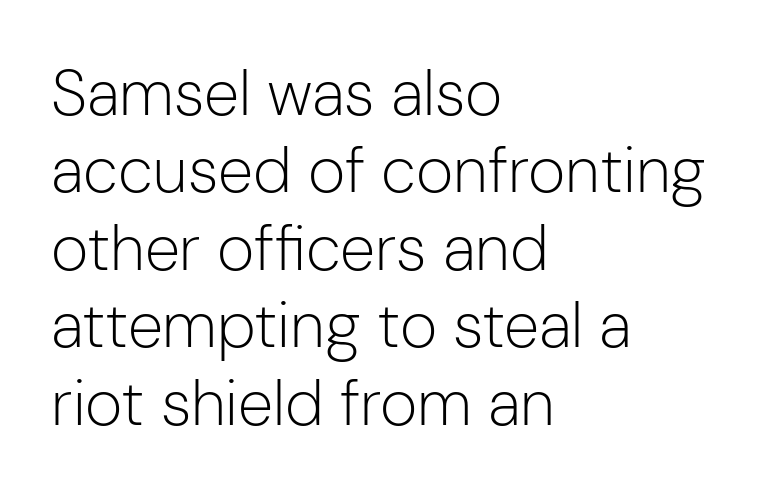
To sum up the face: it is a sans, with no serifs. Glyph-to-glyph distance matches everyday printed text. Nothing heavy about these letters — not bold at all. Notice how the passage keeps a crisp vertical edge on the left only. Varying glyph widths throughout — classic text-font behaviour.
